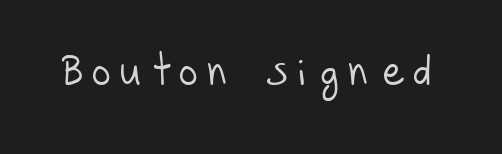
{"serif": "no", "bold": "no", "weight": "light", "width": "normal", "stroke_contrast": "low", "x_height": "large", "monospaced": "no", "underline": "no", "letter_spacing": "wide", "letter_spacing_em": 0.26, "glyph_px": 41}
